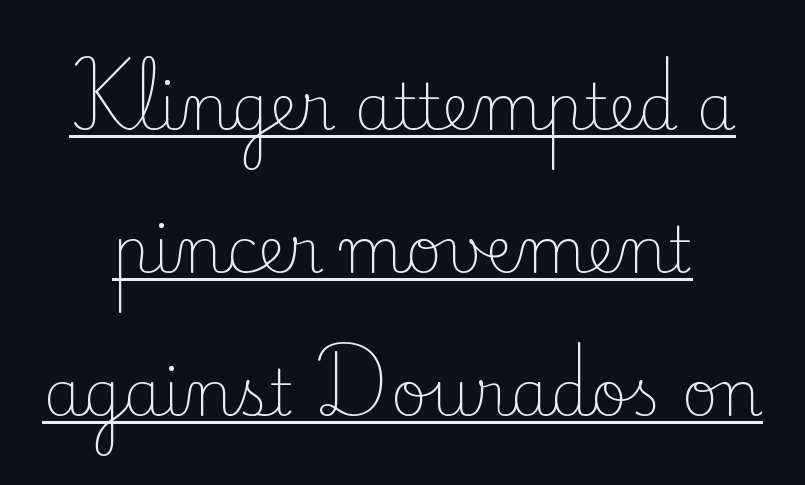
The image shows 63 px light serif type, upright; set loose line spacing (2.27x), normal letter spacing, underlined; low stroke contrast and a small x-height.
